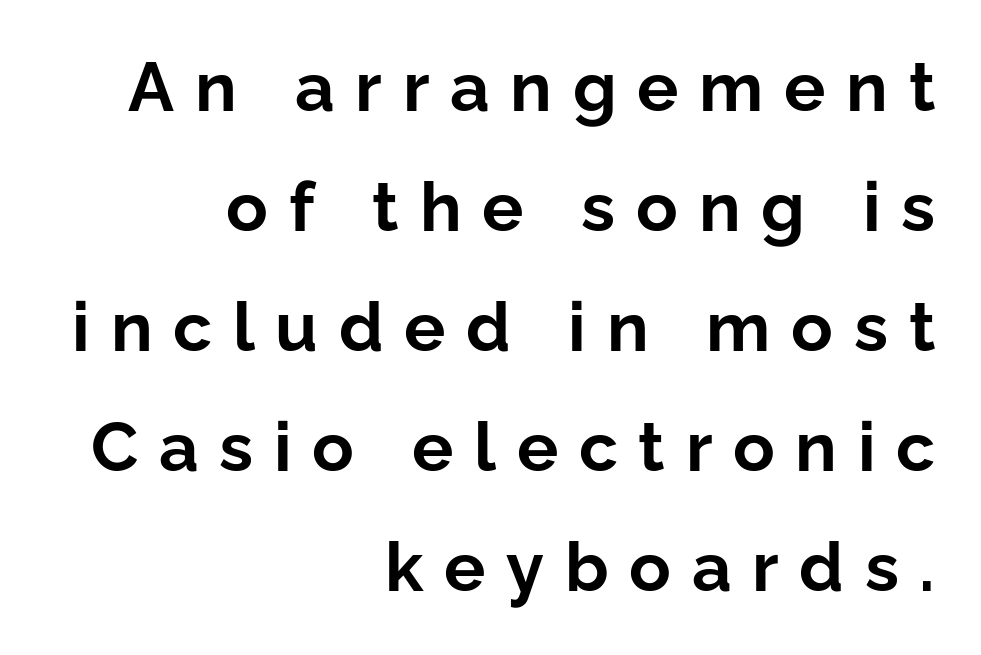
Typesetter's note: full bold, strokes at maximum text heaviness. A clean baseline with only descenders dipping below it. Check where the strokes stop: nothing finishes them off — pure sans. There is plenty of visible air inserted between adjacent glyphs. Ascenders rise straight up at ninety degrees. Is the block centered? No — it sits flush against the right margin.
